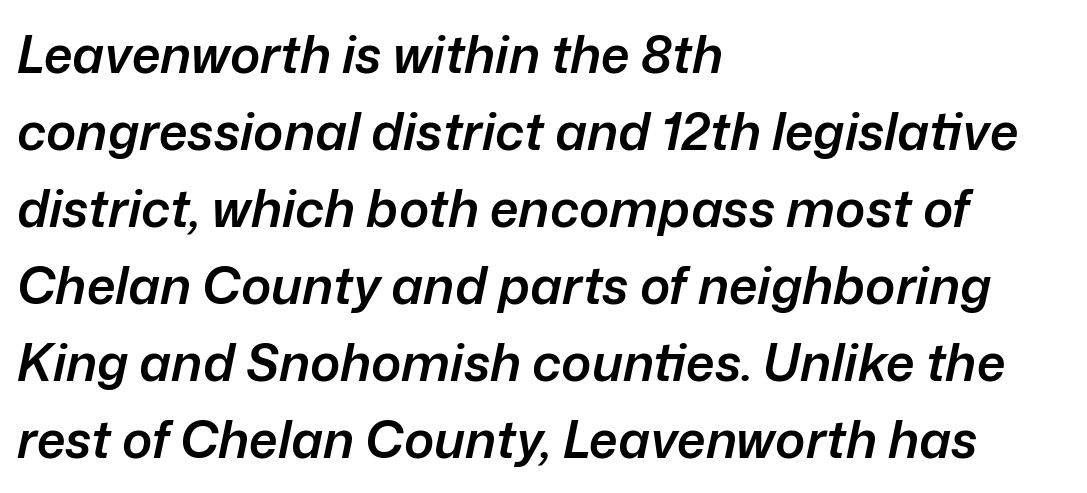
Q: Is the text bold? A: Semi-bold.
Q: Is the text italic (slanted)? A: Yes, it leans right by about 12 degrees.
Q: Is the text underlined? A: No.
Q: How is the paragraph aligned? A: Left-aligned.
Q: Is the spacing between letters normal or unusually wide? A: Normal.
Q: Is the spacing between lines tight, normal or loose? A: Normal.
Q: Width (condensed, normal, or wide)? A: Normal.
Q: Stroke contrast? A: Low.
Q: x-height? A: Medium.
Q: Monospaced? A: No.
